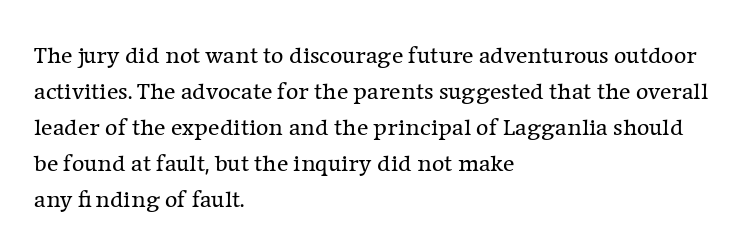
Q: Is the text bold? A: No.
Q: Is the text italic (slanted)? A: No, it is upright.
Q: Is the text underlined? A: No.
Q: How is the paragraph aligned? A: Left-aligned.
Q: Is the spacing between letters normal or unusually wide? A: Normal.
Q: Is the spacing between lines tight, normal or loose? A: Normal.
